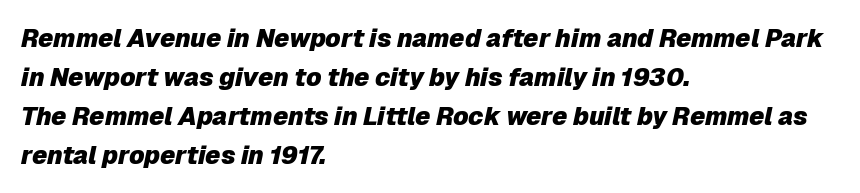
The image shows 25 px bold type, italic (leaning right); set left-aligned, normal line spacing (1.56x), normal letter spacing, not underlined.
